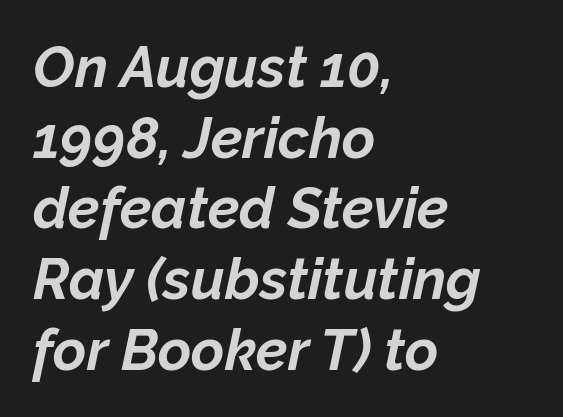
Q: Is the text bold? A: Yes.
Q: Is the text italic (slanted)? A: Yes, it leans right by about 12 degrees.
Q: Is the text underlined? A: No.
Q: How is the paragraph aligned? A: Left-aligned.
Q: Is the spacing between letters normal or unusually wide? A: Normal.
Q: Width (condensed, normal, or wide)? A: Normal.
Q: Stroke contrast? A: Low.
Q: x-height? A: Medium.
Q: Monospaced? A: No.
